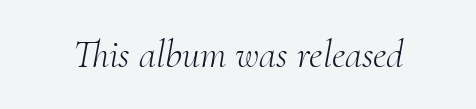
Q: Is the text bold? A: No.
Q: Is the text italic (slanted)? A: Yes, it leans right by about 10 degrees.
Q: Is the typeface a serif or a sans-serif typeface? A: Serif.
Q: Is the text underlined? A: No.
Q: Is the spacing between letters normal or unusually wide? A: Normal.
Q: Width (condensed, normal, or wide)? A: Normal.
Q: Stroke contrast? A: Medium.
Q: x-height? A: Small.
Q: Monospaced? A: No.
